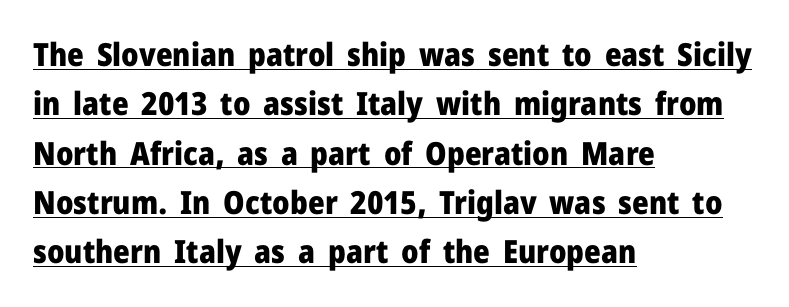
One glance says typical: line gaps are just what's usual. The passage shown is emphatically bold. Students, note that the glyphs here touch the page at normal intervals. Students, observe the line beneath the letters — that is underlining. The type family on display is of the sans-serif kind. Looks like regular typesetting: each glyph gets only the width it needs.
